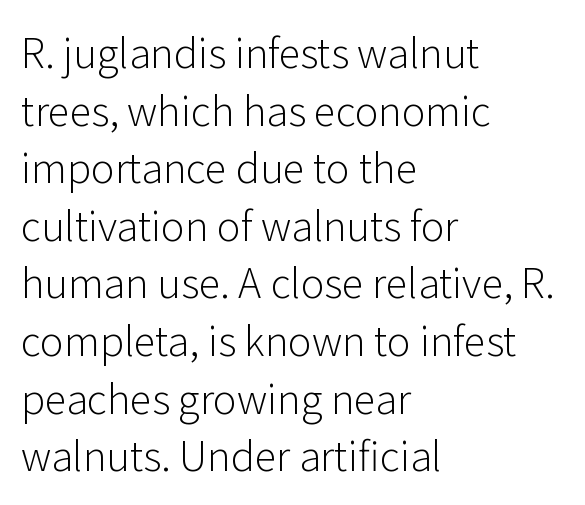
The image shows 40 px light sans-serif type, upright; set left-aligned, normal line spacing (1.44x), normal letter spacing, not underlined; low stroke contrast and a medium x-height.
